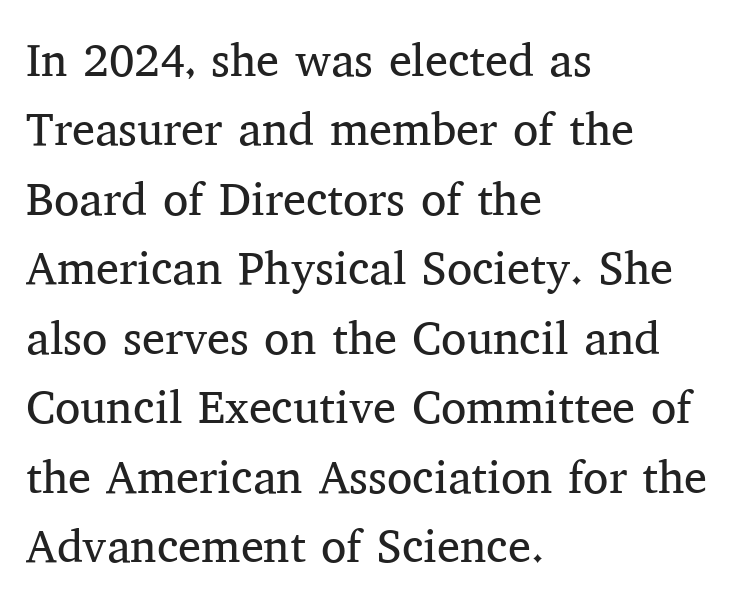
{"serif": "yes", "italic": "no", "bold": "no", "weight": "regular", "width": "normal", "stroke_contrast": "medium", "x_height": "medium", "monospaced": "no", "underline": "no", "align": "left", "line_spacing": "normal", "line_spacing_ratio": 1.51, "letter_spacing": "normal", "letter_spacing_em": 0.0, "glyph_px": 46}
